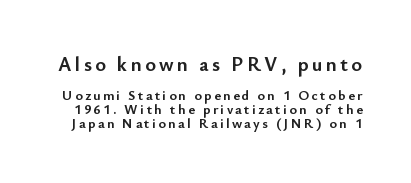
Q: Is the text bold? A: Yes.
Q: Is the text italic (slanted)? A: No, it is upright.
Q: Is the text underlined? A: No.
Q: Is the spacing between lines tight, normal or loose? A: Tight.
Q: Which block of text is set in a larger size, the first (top) or the second (bottom)? A: The first (top) one.
